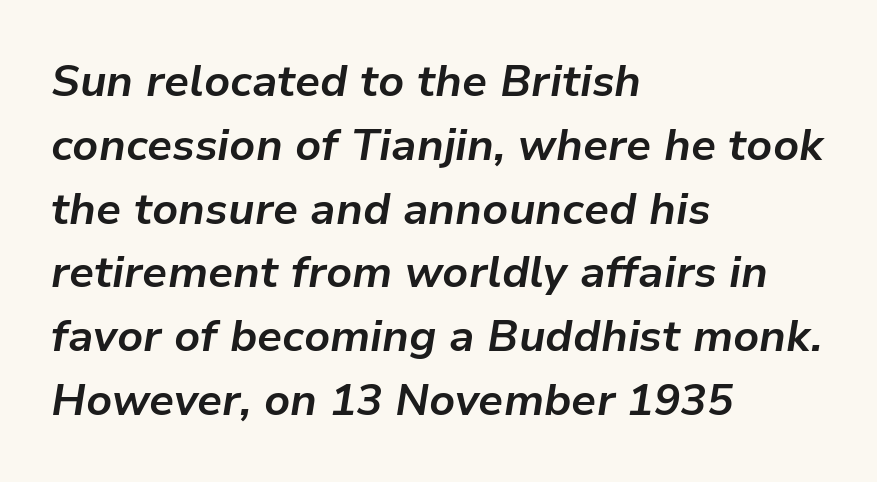
{"italic": "yes", "lean": "right", "slant_degrees": 9, "bold": "yes", "weight": "bold", "width": "normal", "stroke_contrast": "low", "x_height": "medium", "monospaced": "no", "underline": "no", "align": "left", "line_spacing": "normal", "line_spacing_ratio": 1.45, "letter_spacing": "normal", "letter_spacing_em": 0.0, "glyph_px": 44}
